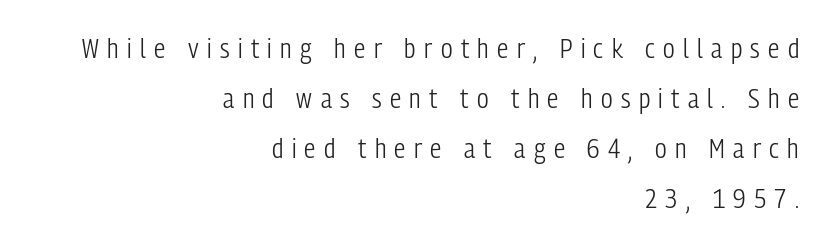
Ordinary non-slanted type is in use. The passage shown is not underscored anywhere. Here the glyphs are tracked loosely, breaking word shapes into spaced letters. Reading down the block, your eye finds every line finishing at a fixed right position. Compared with a typical body face, this is equally light or lighter still. These lines are rendered in a variable-pitch font.
